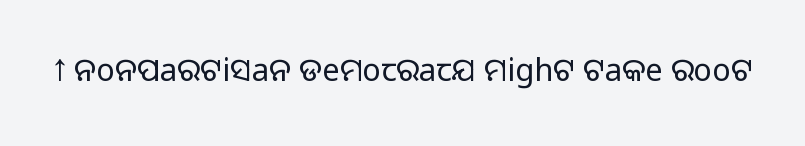
The image shows 31 px regular-weight sans-serif type, upright; set normal letter spacing, not underlined; low stroke contrast and a large x-height.
